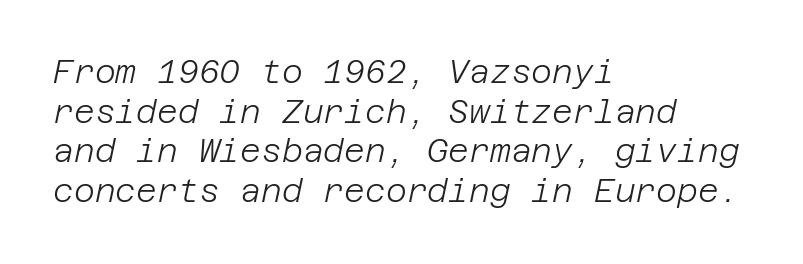
The image shows 32 px light type, italic (leaning right); set left-aligned, line spacing 1.24x, normal letter spacing, not underlined; low stroke contrast and a large x-height.
